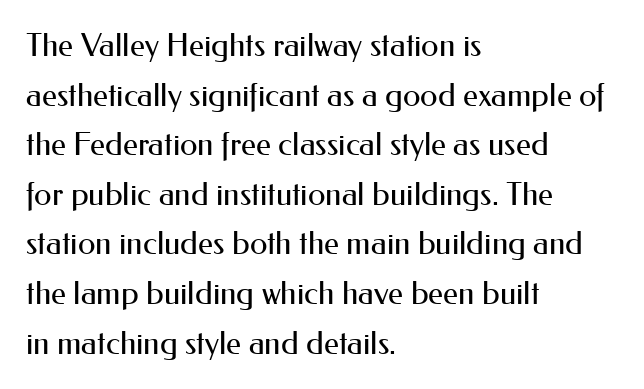
Q: Is the text bold? A: No.
Q: Is the text italic (slanted)? A: No, it is upright.
Q: Is the typeface a serif or a sans-serif typeface? A: Sans-serif.
Q: Is the text underlined? A: No.
Q: How is the paragraph aligned? A: Left-aligned.
Q: Is the spacing between letters normal or unusually wide? A: Normal.
Q: Is the spacing between lines tight, normal or loose? A: Normal.
Q: Width (condensed, normal, or wide)? A: Normal.
Q: Stroke contrast? A: Medium.
Q: x-height? A: Small.
Q: Monospaced? A: No.
